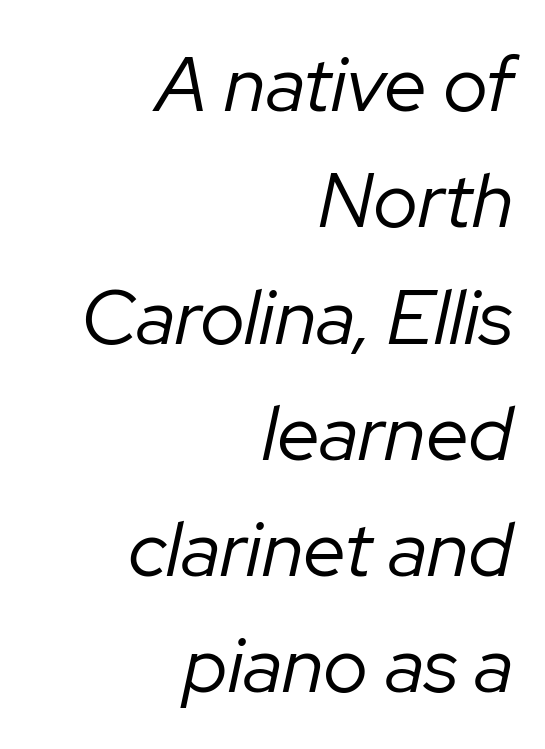
The image shows 77 px regular-weight type, italic (leaning right); set right-aligned, normal line spacing (1.51x), normal letter spacing, not underlined; low stroke contrast and a medium x-height.
